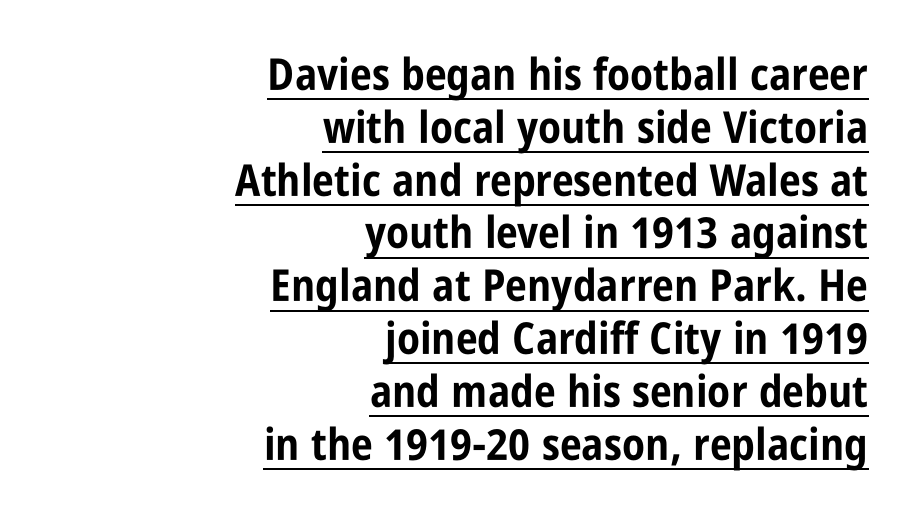
Q: Is the text bold? A: Yes.
Q: Is the text italic (slanted)? A: No, it is upright.
Q: Is the typeface a serif or a sans-serif typeface? A: Sans-serif.
Q: Is the text underlined? A: Yes.
Q: How is the paragraph aligned? A: Right-aligned.
Q: Is the spacing between letters normal or unusually wide? A: Normal.
Q: Width (condensed, normal, or wide)? A: Condensed.
Q: Stroke contrast? A: Low.
Q: x-height? A: Large.
Q: Monospaced? A: No.
